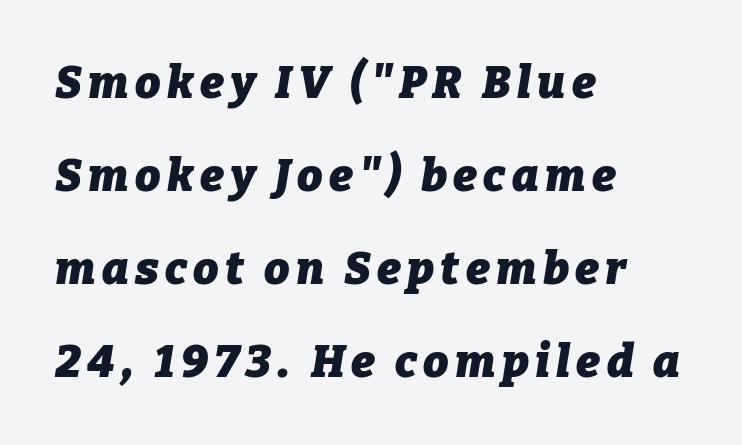
The image shows 45 px heavy type, italic (leaning right); set left-aligned, loose line spacing (2.07x), not underlined; low stroke contrast and a medium x-height.
